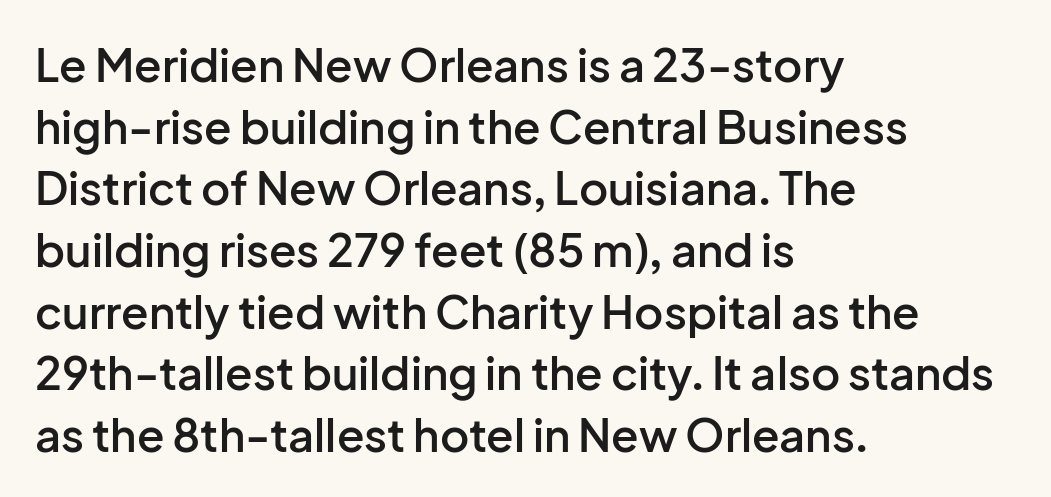
The rendering shows plain stroke endings on the letterforms — a sans-serif design. The string is rendered with underlining switched off. Evenly set lines give the paragraph a standard silhouette. A typesetter would mark this as roman, not italic. Is this a fixed-width face? No — the glyphs have proportional, varying widths.
